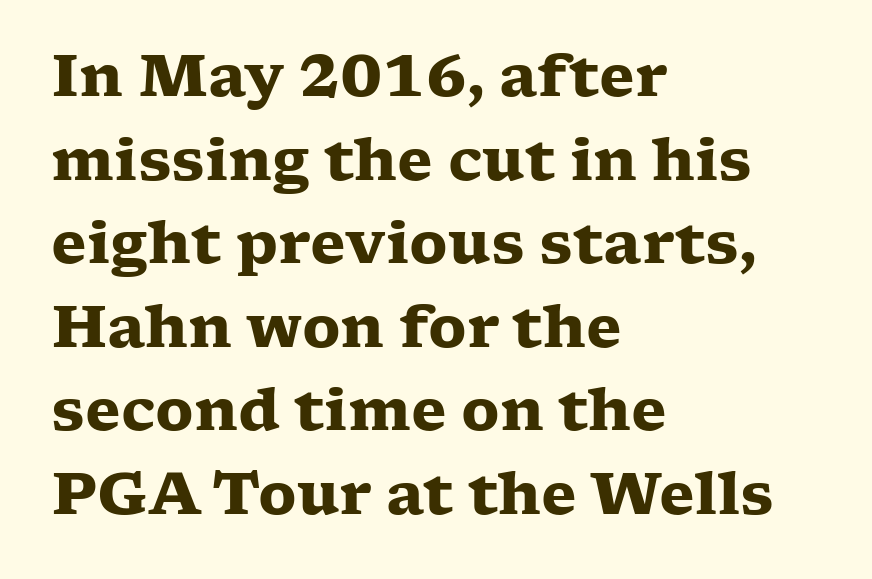
Q: Is the text bold? A: Yes.
Q: Is the text italic (slanted)? A: No, it is upright.
Q: Is the typeface a serif or a sans-serif typeface? A: Serif.
Q: Is the text underlined? A: No.
Q: How is the paragraph aligned? A: Left-aligned.
Q: Is the spacing between letters normal or unusually wide? A: Normal.
Q: Is the spacing between lines tight, normal or loose? A: Normal.
Q: Width (condensed, normal, or wide)? A: Wide.
Q: Stroke contrast? A: Low.
Q: x-height? A: Medium.
Q: Monospaced? A: No.
